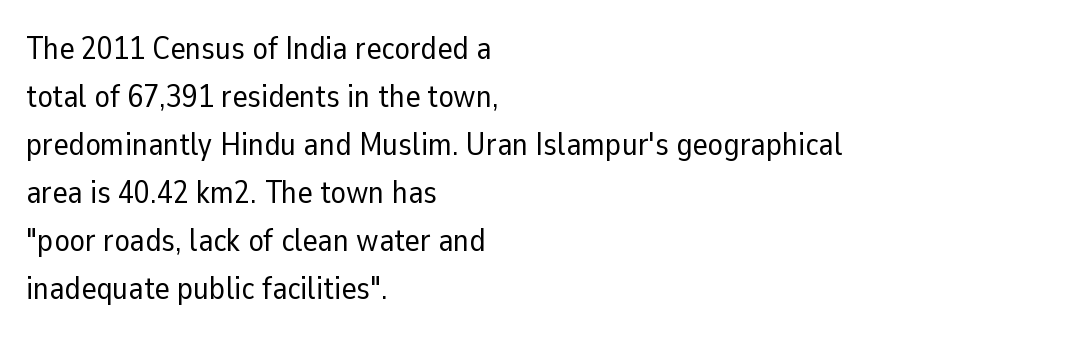
Each letter keeps its own natural width here, so spacing adapts to shape. Italic? Not at all — the glyphs are vertical. Regular leading. No extra ink here — the face is not bold. The compositor pushed each line to the left boundary.
